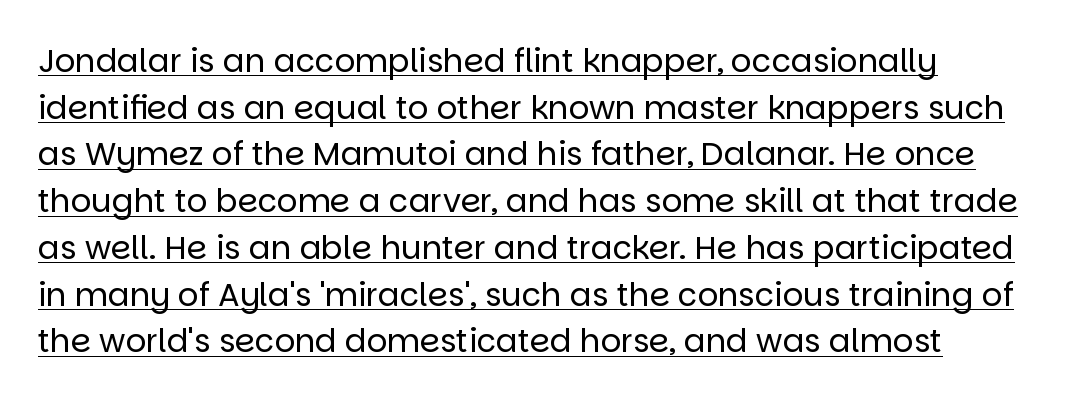
The image shows 32 px regular-weight sans-serif type, upright; set normal line spacing (1.46x), normal letter spacing, underlined; low stroke contrast and a large x-height.
